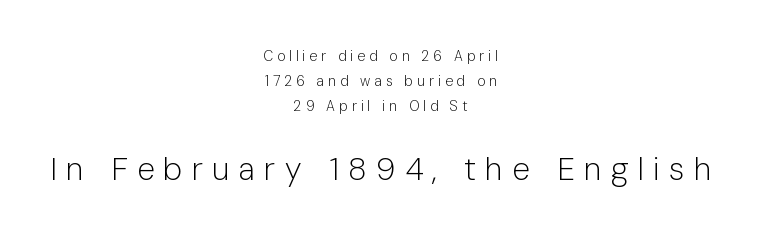
The image shows 32 px light sans-serif type, upright; set centered, line spacing 1.79x, unusually wide letter spacing (+0.29 em), not underlined; the second (bottom) block is 2.29x larger; low stroke contrast and a medium x-height.
